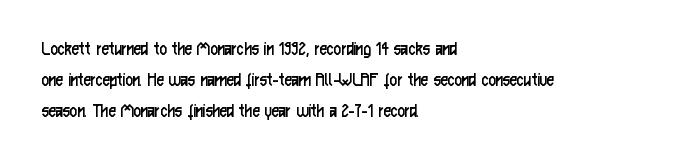
Q: Is the text bold? A: No.
Q: Is the text italic (slanted)? A: No, it is upright.
Q: Is the text underlined? A: No.
Q: How is the paragraph aligned? A: Left-aligned.
Q: Is the spacing between letters normal or unusually wide? A: Normal.
Q: Is the spacing between lines tight, normal or loose? A: Normal.
